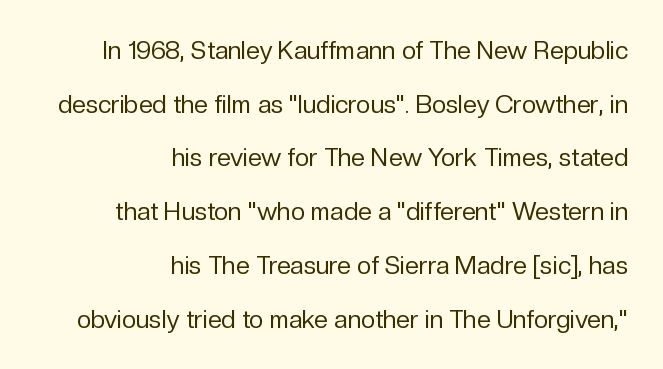
The image shows 25 px text type, upright; set right-aligned, loose line spacing (2.15x), normal letter spacing, not underlined.
